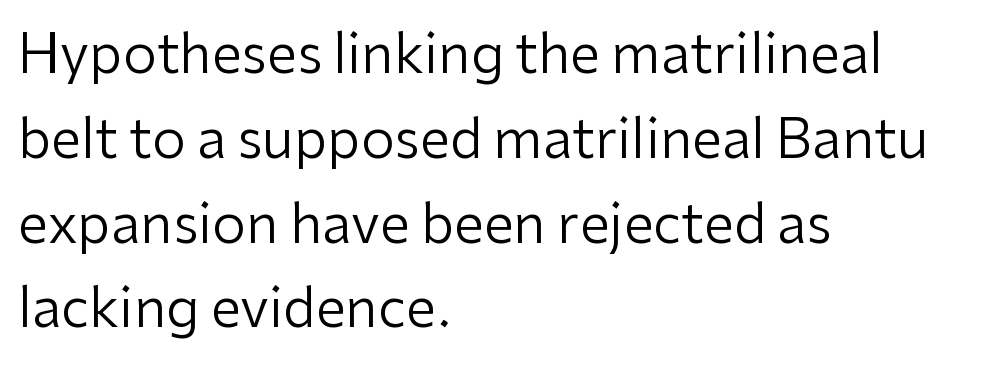
The image shows 54 px regular-weight sans-serif type, upright; set left-aligned, normal line spacing (1.57x), normal letter spacing, not underlined; low stroke contrast and a medium x-height.
